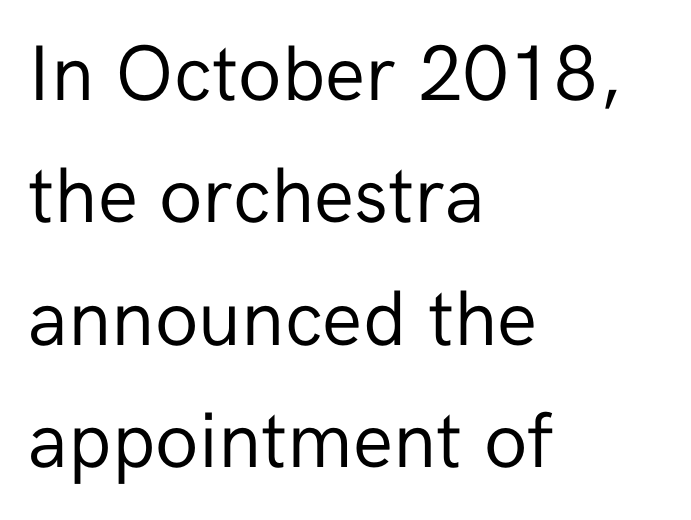
The image shows 79 px regular-weight sans-serif type, upright; set left-aligned, normal line spacing (1.55x), normal letter spacing, not underlined; low stroke contrast and a medium x-height.
